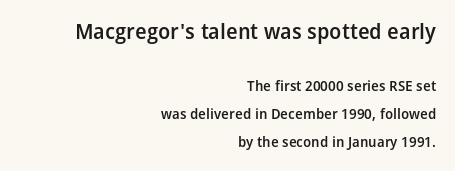
The image shows 21 px text type, upright; set right-aligned, loose line spacing (2.01x), normal letter spacing, not underlined; the first (top) block is 1.5x larger.
